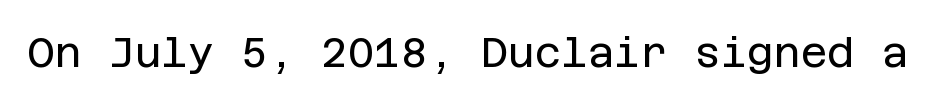
The image shows 41 px regular-weight sans-serif type, upright; set normal letter spacing, not underlined; low stroke contrast and a large x-height.
